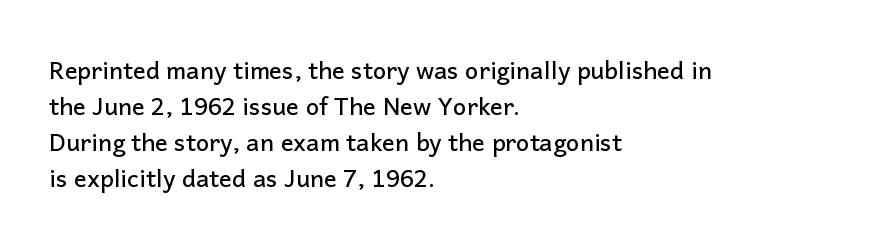
{"italic": "no", "underline": "no", "align": "left", "line_spacing": "normal", "line_spacing_ratio": 1.5, "letter_spacing": "normal", "letter_spacing_em": 0.0, "glyph_px": 24}
